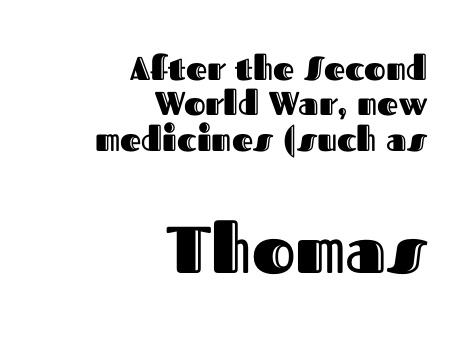
Think of a printed novel: that variable character pitch is what you see here. You could call the tracking neutral — neither tight nor loose. Whoever set this chose condensed vertical rhythm over breathing room. Teacher's note: observe the even right margin — that is flush-right alignment. The specimen omits any rule beneath the text block's lines.
